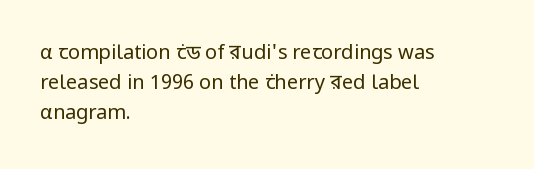
{"italic": "no", "bold": "no", "underline": "no", "align": "left", "line_spacing": "normal", "line_spacing_ratio": 1.51, "letter_spacing": "normal", "letter_spacing_em": 0.0, "glyph_px": 20}
